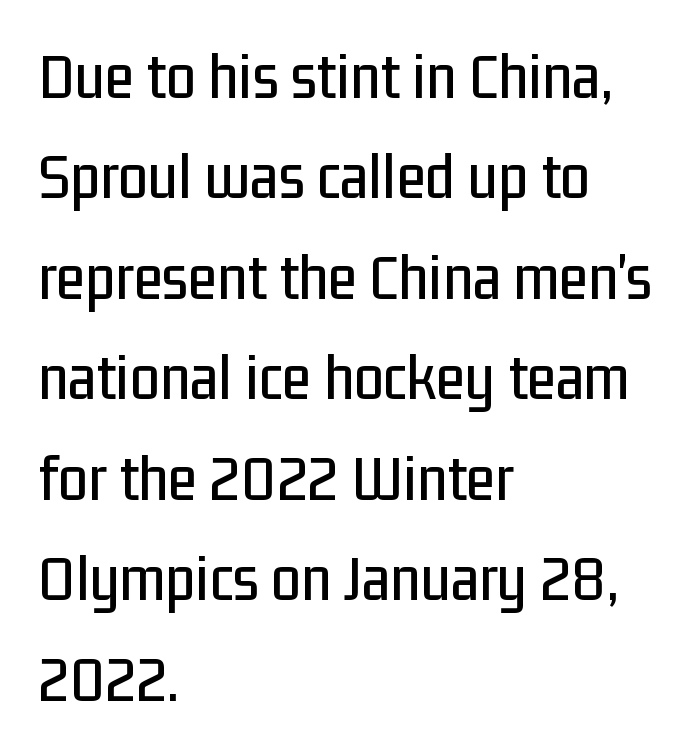
Notice how descenders clear the ascenders below comfortably — that's standard leading. The glyphs in this specimen are sans serif. Type without underlining. A classic flush-left, rag-right setting is used for this passage. When letters stand straight like this, we call the style roman or upright. Nothing unusual about the tracking: characters are spaced as the font intends.
